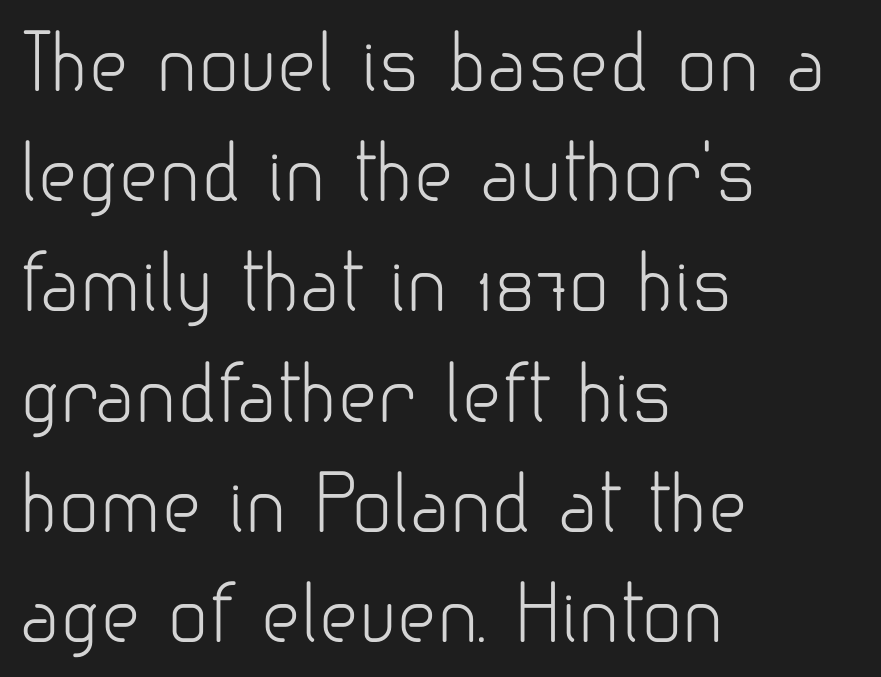
The cut favours lightness, reaching ordinary text weight at its darkest. The lines are quadded left. Proportional: the letters do not fall into vertical columns. Every stem runs plumb, perpendicular to the baseline.
